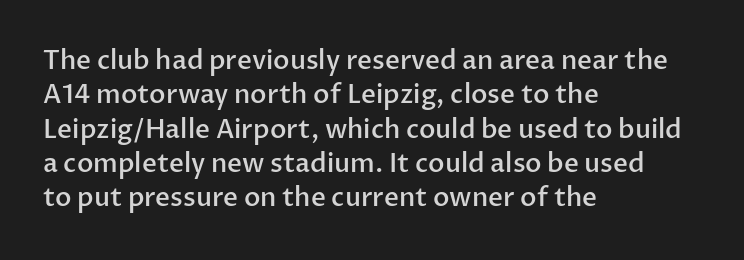
Q: Is the text bold? A: Semi-bold.
Q: Is the text italic (slanted)? A: No, it is upright.
Q: Is the text underlined? A: No.
Q: How is the paragraph aligned? A: Left-aligned.
Q: Is the spacing between letters normal or unusually wide? A: Normal.
Q: Is the spacing between lines tight, normal or loose? A: Normal.
